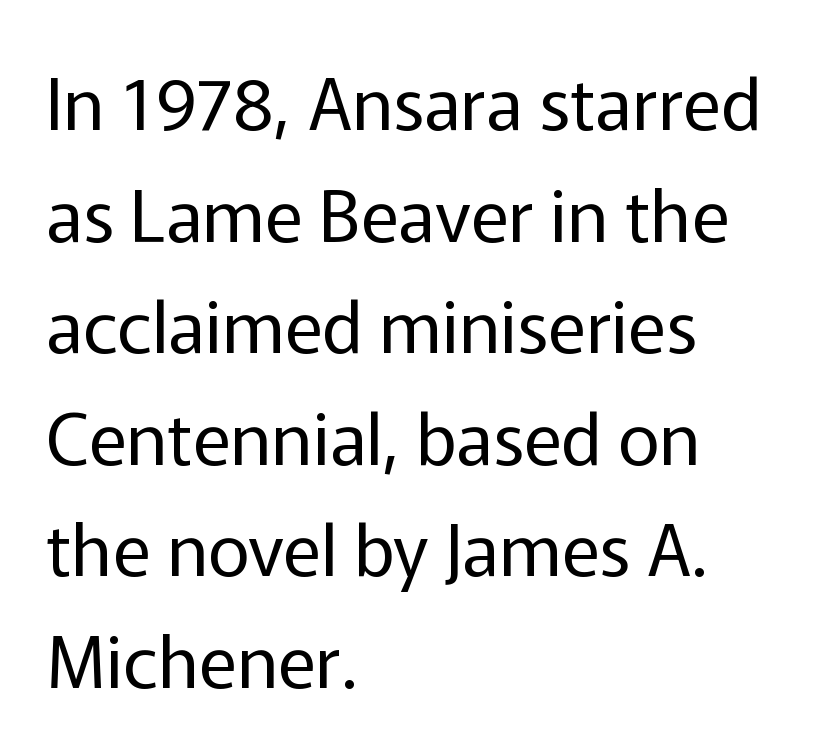
The letters advance in unequal steps, a hallmark of proportional type. A typesetter would mark this as roman, not italic. Whoever set this chose a conventional vertical rhythm. The letterforms sit shoulder to shoulder at normal distance. Check where the strokes stop: nothing finishes them off — pure sans.
